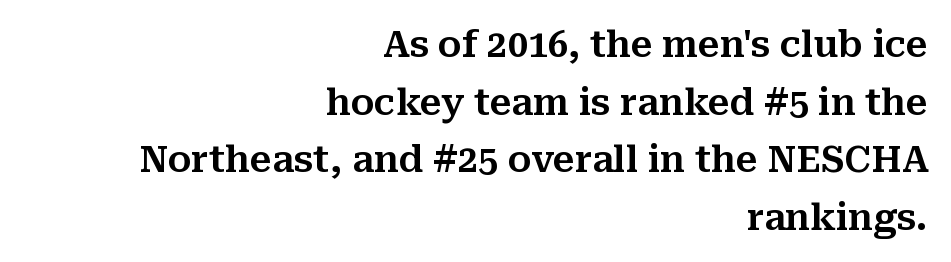
The image shows 36 px serif type, upright; set right-aligned, normal line spacing (1.6x), normal letter spacing, not underlined; medium stroke contrast and a medium x-height.
